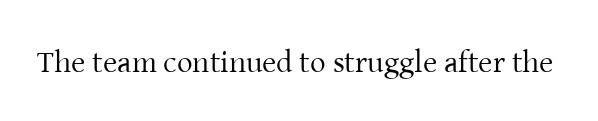
{"serif": "yes", "italic": "no", "bold": "no", "weight": "regular", "width": "normal", "stroke_contrast": "low", "x_height": "medium", "monospaced": "no", "underline": "no", "letter_spacing": "normal", "letter_spacing_em": 0.0, "glyph_px": 31}
